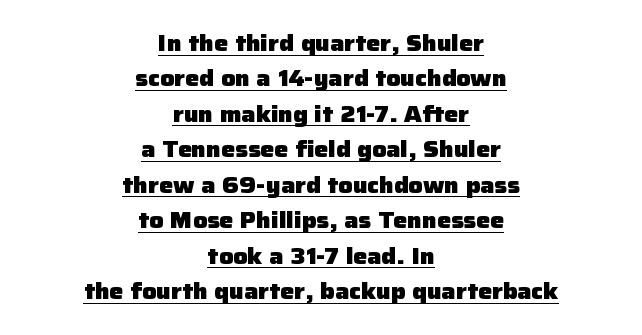
Q: Is the text bold? A: Yes.
Q: Is the text italic (slanted)? A: No, it is upright.
Q: Is the text underlined? A: Yes.
Q: How is the paragraph aligned? A: Centered.
Q: Is the spacing between letters normal or unusually wide? A: Normal.
Q: Is the spacing between lines tight, normal or loose? A: Normal.
